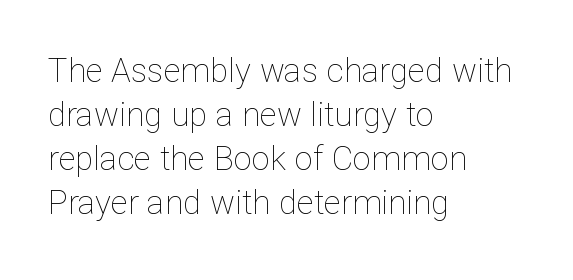
Q: Is the text bold? A: No.
Q: Is the text italic (slanted)? A: No, it is upright.
Q: Is the text underlined? A: No.
Q: How is the paragraph aligned? A: Left-aligned.
Q: Is the spacing between letters normal or unusually wide? A: Normal.
Q: Is the spacing between lines tight, normal or loose? A: Normal.
Q: Width (condensed, normal, or wide)? A: Normal.
Q: Stroke contrast? A: Low.
Q: x-height? A: Medium.
Q: Monospaced? A: No.
